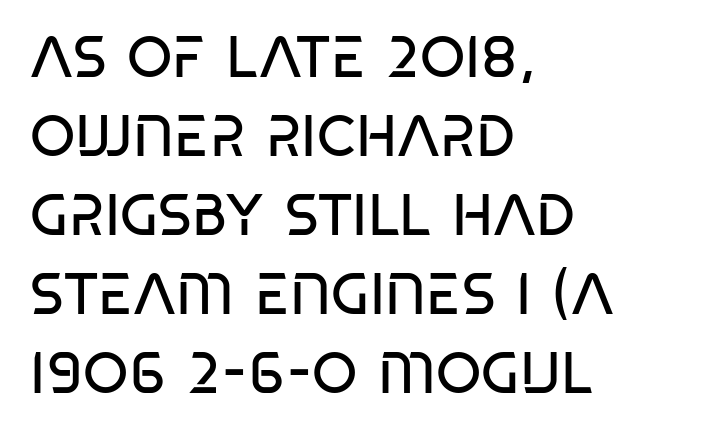
Q: Is the text bold? A: No.
Q: Is the typeface a serif or a sans-serif typeface? A: Sans-serif.
Q: Is the text underlined? A: No.
Q: How is the paragraph aligned? A: Left-aligned.
Q: Is the spacing between letters normal or unusually wide? A: Normal.
Q: Is the spacing between lines tight, normal or loose? A: Normal.
Q: Width (condensed, normal, or wide)? A: Condensed.
Q: Stroke contrast? A: Low.
Q: x-height? A: Large.
Q: Monospaced? A: No.
